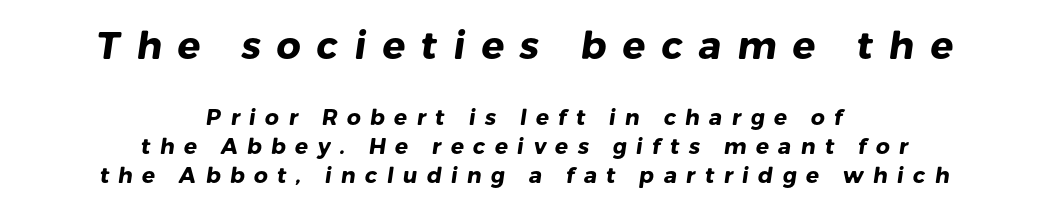
Q: Is the text bold? A: Yes.
Q: Is the typeface a serif or a sans-serif typeface? A: Sans-serif.
Q: Is the text underlined? A: No.
Q: How is the paragraph aligned? A: Centered.
Q: Is the spacing between letters normal or unusually wide? A: Unusually wide.
Q: Is the spacing between lines tight, normal or loose? A: Normal.
Q: Which block of text is set in a larger size, the first (top) or the second (bottom)? A: The first (top) one.
Q: Width (condensed, normal, or wide)? A: Normal.
Q: Stroke contrast? A: Low.
Q: x-height? A: Medium.
Q: Monospaced? A: No.
